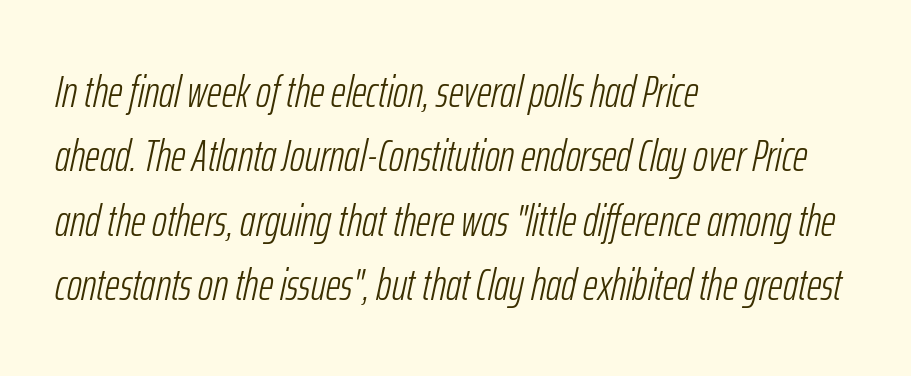
{"italic": "yes", "lean": "right", "slant_degrees": 12, "bold": "no", "weight": "light", "width": "condensed", "stroke_contrast": "low", "x_height": "medium", "monospaced": "no", "underline": "no", "align": "left", "line_spacing": "normal", "line_spacing_ratio": 1.43, "letter_spacing": "normal", "letter_spacing_em": 0.0, "glyph_px": 45}
